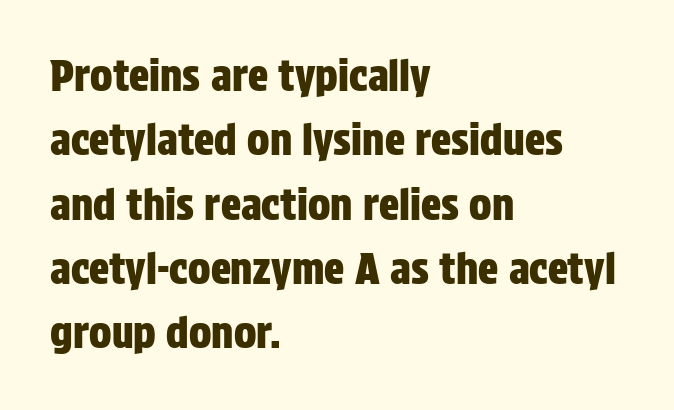
{"serif": "no", "italic": "no", "width": "condensed", "stroke_contrast": "low", "x_height": "large", "monospaced": "no", "underline": "no", "align": "left", "line_spacing": "normal", "line_spacing_ratio": 1.53, "letter_spacing": "normal", "letter_spacing_em": 0.0, "glyph_px": 42}
